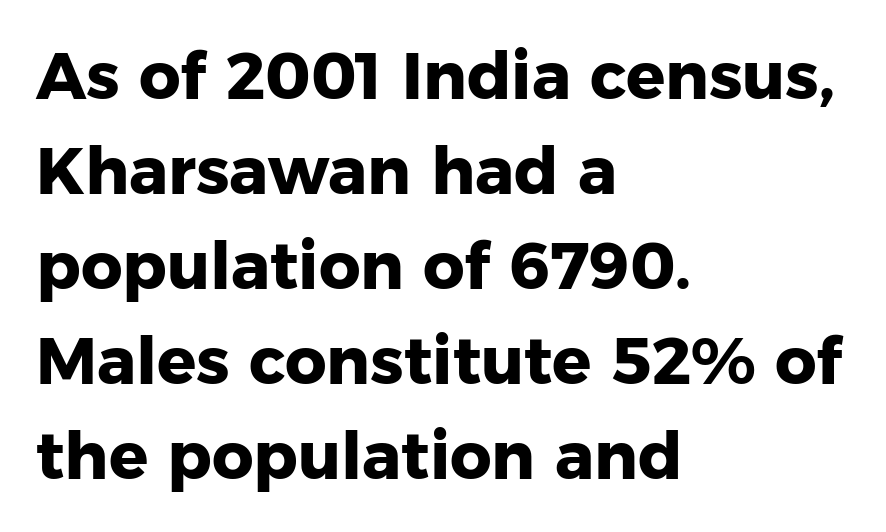
Q: Is the text bold? A: Yes.
Q: Is the text italic (slanted)? A: No, it is upright.
Q: Is the typeface a serif or a sans-serif typeface? A: Sans-serif.
Q: Is the text underlined? A: No.
Q: How is the paragraph aligned? A: Left-aligned.
Q: Is the spacing between letters normal or unusually wide? A: Normal.
Q: Is the spacing between lines tight, normal or loose? A: Normal.
Q: Width (condensed, normal, or wide)? A: Normal.
Q: Stroke contrast? A: Low.
Q: x-height? A: Medium.
Q: Monospaced? A: No.
